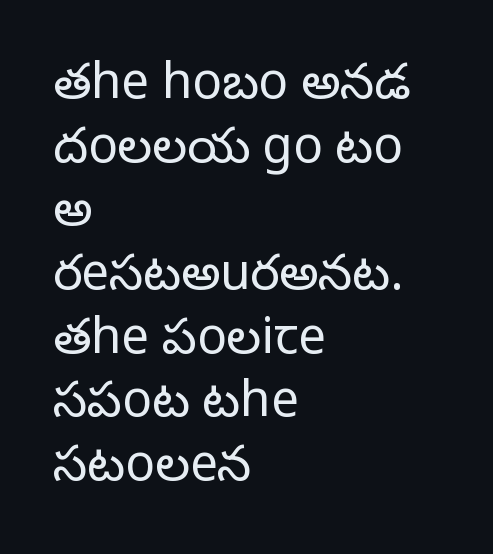
Reading down the column, the eye jumps a familiar distance to each next line. No italicization has been applied; the sample stays upright. The glyphs in this specimen are sans serif. The font sits on the lighter half of the weight spectrum, regular included.
